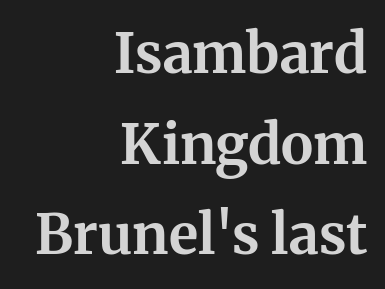
{"serif": "yes", "italic": "no", "bold": "yes", "weight": "bold", "width": "normal", "stroke_contrast": "medium", "x_height": "medium", "monospaced": "no", "underline": "no", "align": "right", "line_spacing": "normal", "line_spacing_ratio": 1.65, "letter_spacing": "normal", "letter_spacing_em": 0.0, "glyph_px": 55}
